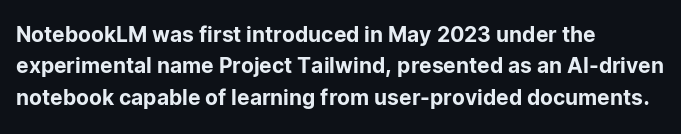
The image shows 21 px text type, upright; set left-aligned, normal line spacing (1.5x), normal letter spacing, not underlined.
